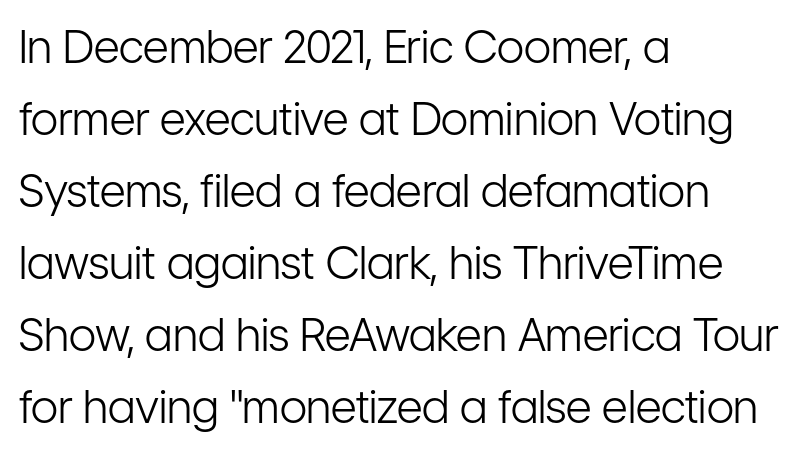
{"serif": "no", "italic": "no", "bold": "no", "weight": "light", "width": "condensed", "stroke_contrast": "low", "x_height": "medium", "monospaced": "no", "underline": "no", "align": "left", "line_spacing": "normal", "line_spacing_ratio": 1.6, "letter_spacing": "normal", "letter_spacing_em": 0.0, "glyph_px": 45}
